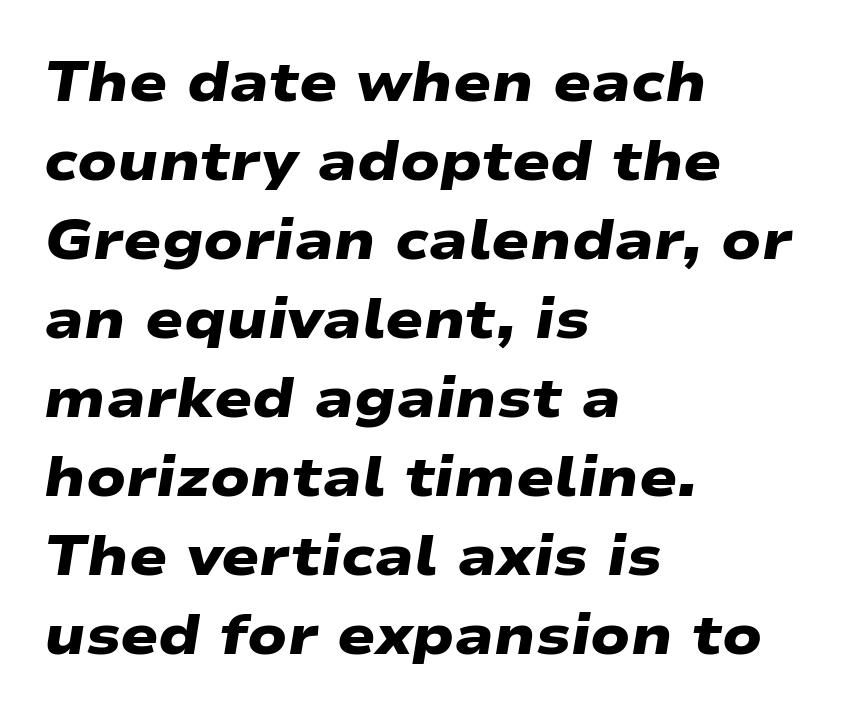
Between one letter and the next there's only the usual sliver of space. A typesetter would call this leading conventional body-copy spacing. The typeface chosen for these lines omits serifs. Notice how thick the strokes are: this is what a full bold looks like.
